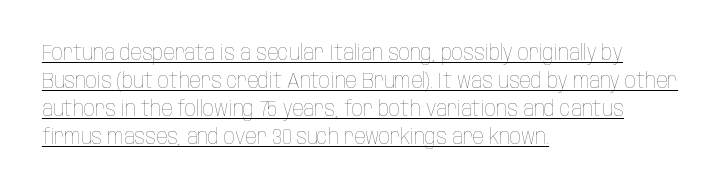
Q: Is the text bold? A: No.
Q: Is the text italic (slanted)? A: No, it is upright.
Q: Is the text underlined? A: Yes.
Q: How is the paragraph aligned? A: Left-aligned.
Q: Is the spacing between letters normal or unusually wide? A: Normal.
Q: Is the spacing between lines tight, normal or loose? A: Normal.
